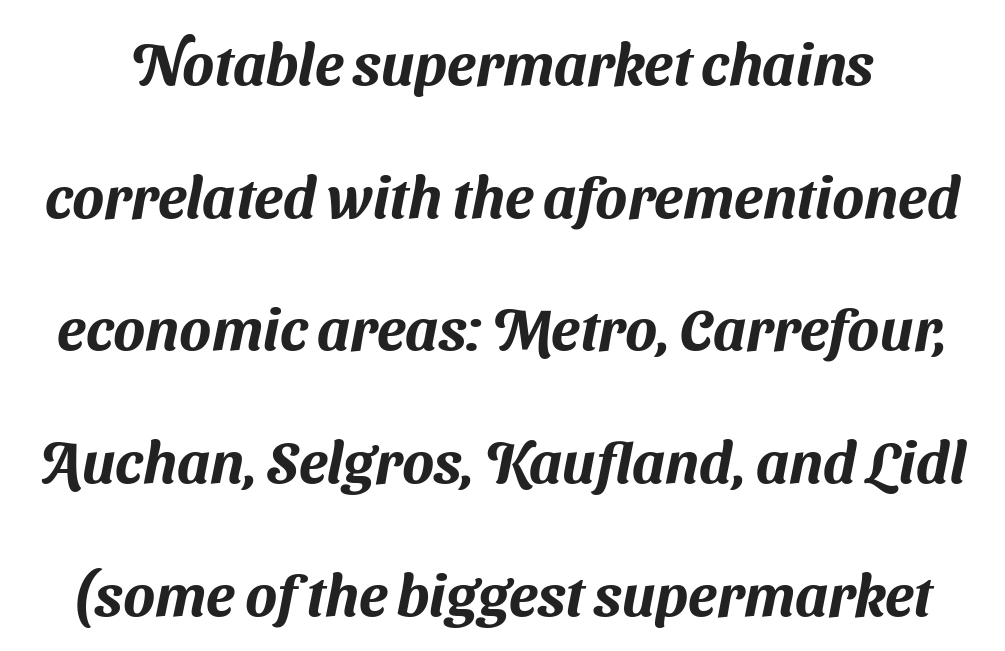
The image shows 59 px sans-serif type; set loose line spacing (2.25x), normal letter spacing, not underlined; medium stroke contrast and a medium x-height.
